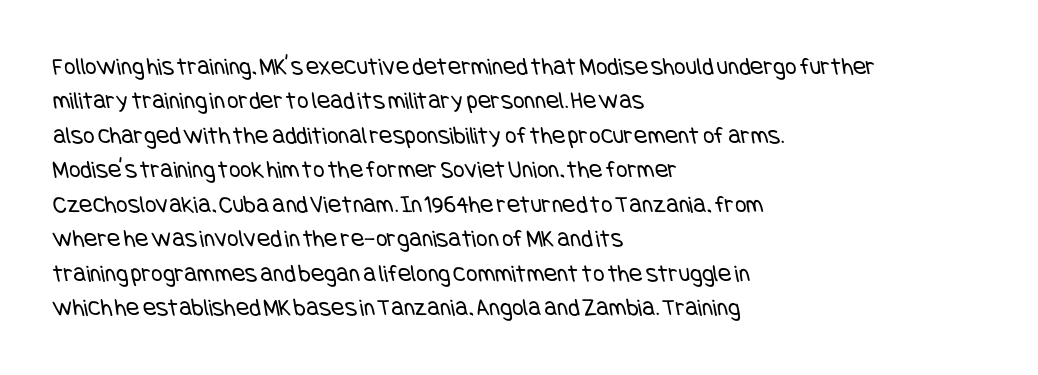
{"bold": "no", "underline": "no", "align": "left", "line_spacing": "normal", "line_spacing_ratio": 1.38, "letter_spacing": "normal", "letter_spacing_em": 0.0, "glyph_px": 25}
